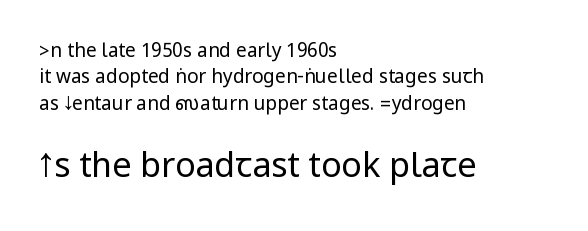
Q: Is the text bold? A: No.
Q: Is the text italic (slanted)? A: No, it is upright.
Q: Is the typeface a serif or a sans-serif typeface? A: Sans-serif.
Q: Is the text underlined? A: No.
Q: How is the paragraph aligned? A: Left-aligned.
Q: Is the spacing between letters normal or unusually wide? A: Normal.
Q: Is the spacing between lines tight, normal or loose? A: Normal.
Q: Which block of text is set in a larger size, the first (top) or the second (bottom)? A: The second (bottom) one.
Q: Width (condensed, normal, or wide)? A: Condensed.
Q: Stroke contrast? A: Low.
